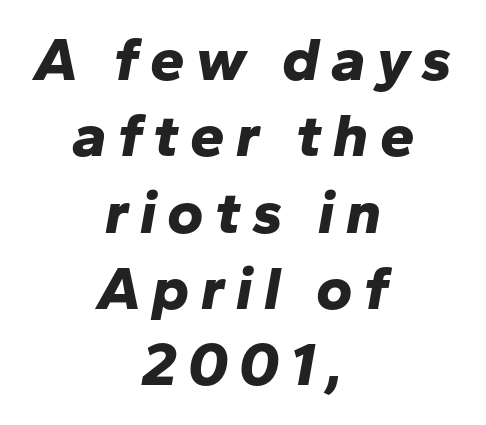
{"italic": "yes", "lean": "right", "slant_degrees": 10, "bold": "yes", "weight": "bold", "width": "normal", "stroke_contrast": "low", "x_height": "medium", "monospaced": "no", "underline": "no", "align": "center", "line_spacing_ratio": 1.23, "glyph_px": 62}
